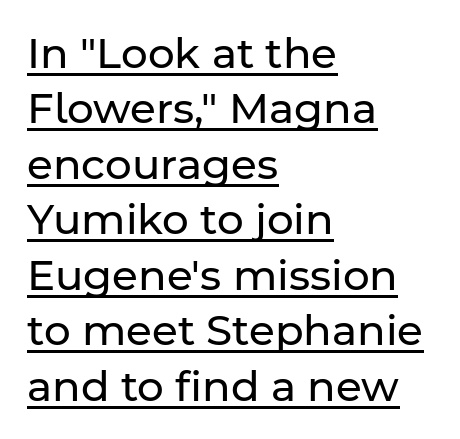
The image shows 42 px regular-weight sans-serif type, upright; set left-aligned, normal line spacing (1.32x), normal letter spacing, underlined; low stroke contrast and a medium x-height.
